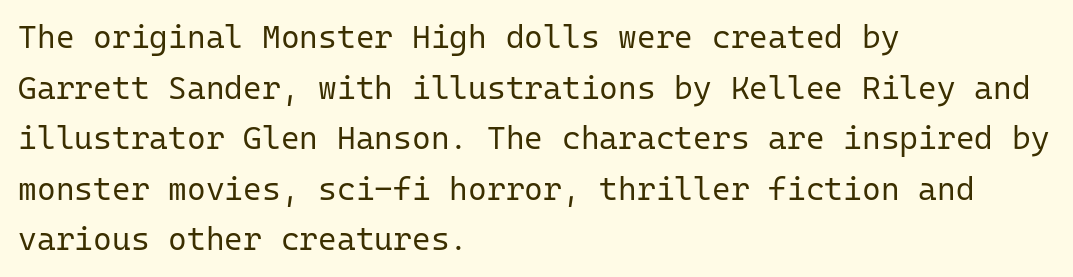
This is the regular roman posture of the typeface. Nothing heavy about these letters — not bold at all. A typesetter would call this monospace, since all characters share one set width. Whoever set this chose a conventional vertical rhythm.
